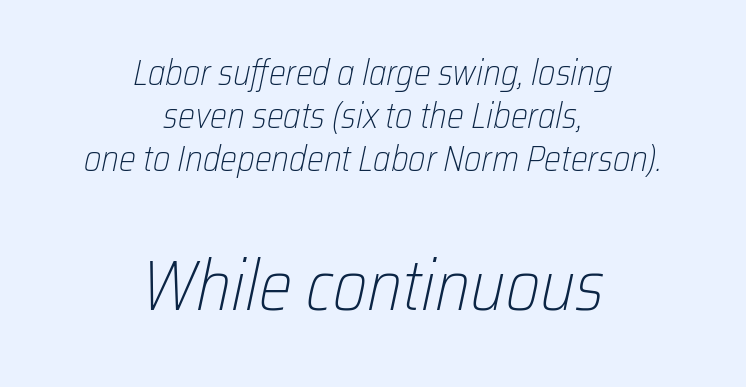
Q: Is the text bold? A: No.
Q: Is the text italic (slanted)? A: Yes, it leans right by about 12 degrees.
Q: Is the text underlined? A: No.
Q: How is the paragraph aligned? A: Centered.
Q: Is the spacing between letters normal or unusually wide? A: Normal.
Q: Which block of text is set in a larger size, the first (top) or the second (bottom)? A: The second (bottom) one.
Q: Width (condensed, normal, or wide)? A: Condensed.
Q: Stroke contrast? A: Low.
Q: x-height? A: Medium.
Q: Monospaced? A: No.
